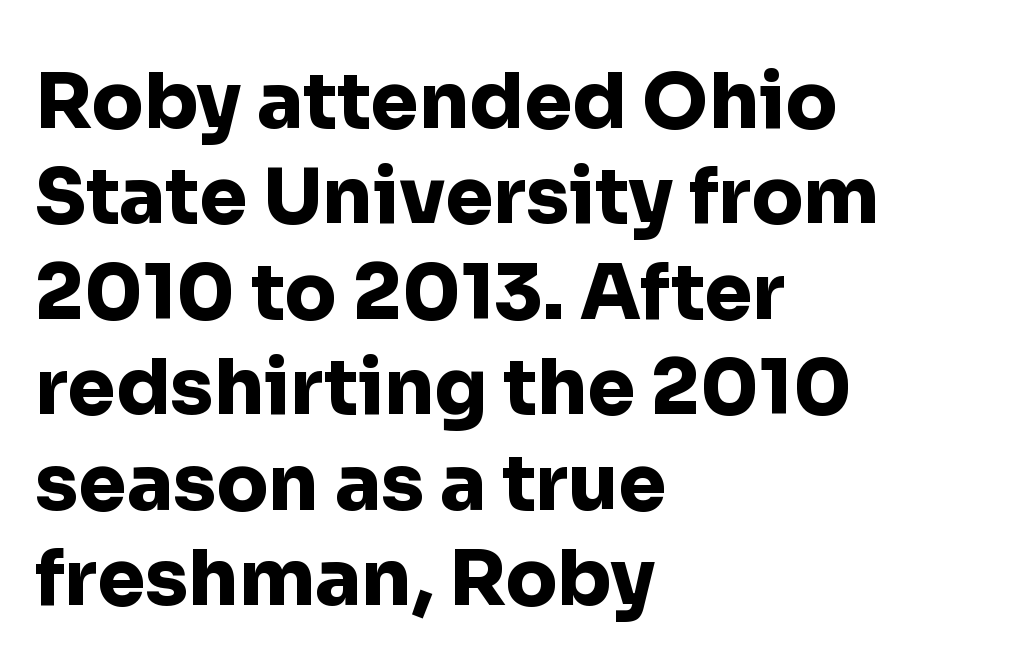
{"serif": "no", "italic": "no", "bold": "yes", "weight": "heavy", "width": "normal", "stroke_contrast": "low", "x_height": "medium", "monospaced": "no", "underline": "no", "align": "left", "line_spacing_ratio": 1.24, "letter_spacing": "normal", "letter_spacing_em": 0.0, "glyph_px": 77}
